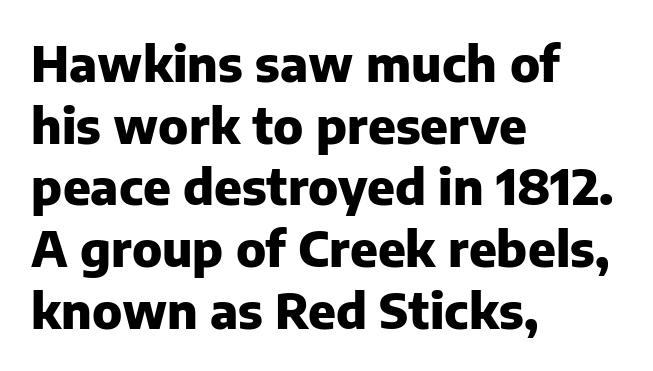
The image shows 49 px heavy sans-serif type, upright; set left-aligned, normal line spacing (1.26x), normal letter spacing, not underlined; low stroke contrast and a medium x-height.
